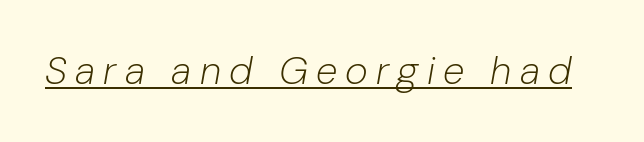
The image shows 39 px light type, italic (leaning right); set unusually wide letter spacing (+0.21 em), underlined; low stroke contrast and a medium x-height.
